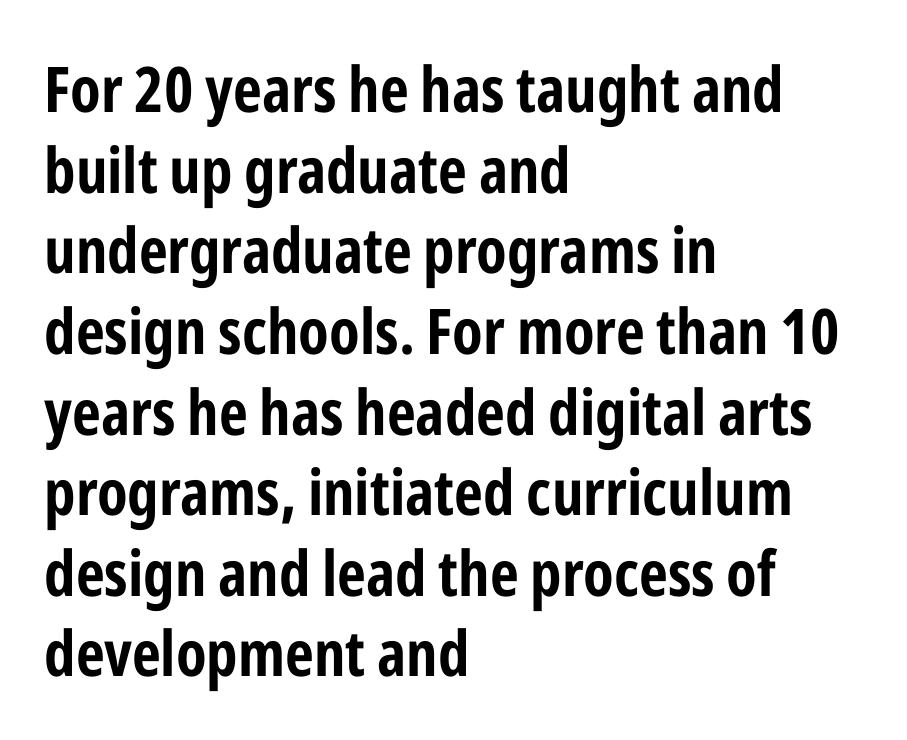
Q: Is the text italic (slanted)? A: No, it is upright.
Q: Is the typeface a serif or a sans-serif typeface? A: Sans-serif.
Q: Is the text underlined? A: No.
Q: How is the paragraph aligned? A: Left-aligned.
Q: Is the spacing between letters normal or unusually wide? A: Normal.
Q: Is the spacing between lines tight, normal or loose? A: Normal.
Q: Width (condensed, normal, or wide)? A: Condensed.
Q: Stroke contrast? A: Low.
Q: x-height? A: Medium.
Q: Monospaced? A: No.
